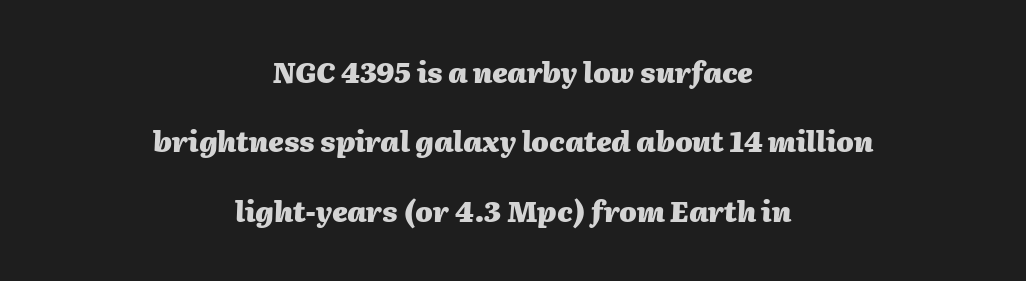
The paragraph has two soft edges and a firm central axis. The type is set solid horizontally, with unmodified tracking. The sample has been set heavy, in full bold. The gap between lines stays unmarked.
